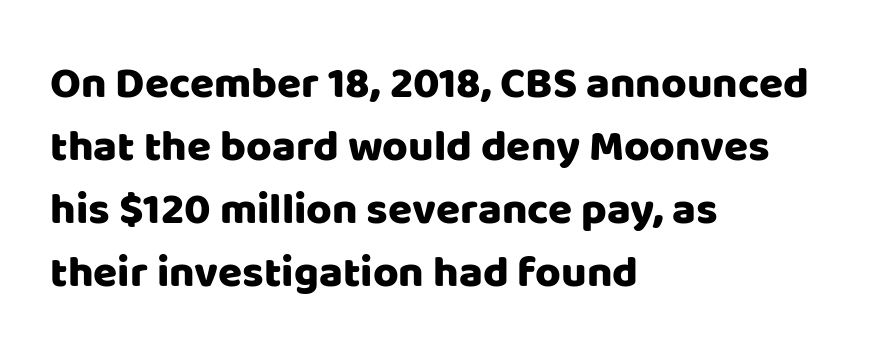
Q: Is the text italic (slanted)? A: No, it is upright.
Q: Is the typeface a serif or a sans-serif typeface? A: Sans-serif.
Q: Is the text underlined? A: No.
Q: How is the paragraph aligned? A: Left-aligned.
Q: Is the spacing between letters normal or unusually wide? A: Normal.
Q: Is the spacing between lines tight, normal or loose? A: Normal.
Q: Width (condensed, normal, or wide)? A: Normal.
Q: Stroke contrast? A: Low.
Q: x-height? A: Large.
Q: Monospaced? A: No.
